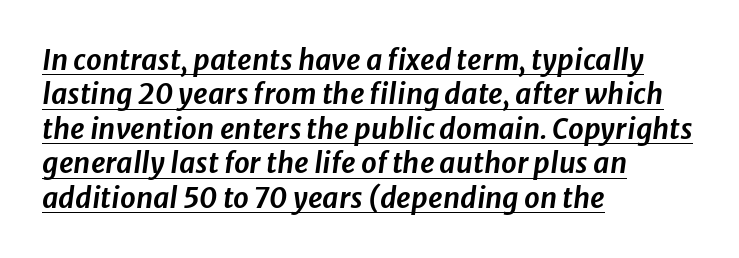
The image shows 28 px text type, italic (leaning right); set left-aligned, line spacing 1.23x, normal letter spacing, underlined; low stroke contrast and a medium x-height.
